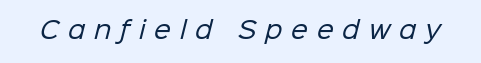
There is plenty of visible air inserted between adjacent glyphs. Has an underline been added? It has not. The strokes carry an ordinary text weight at most.
